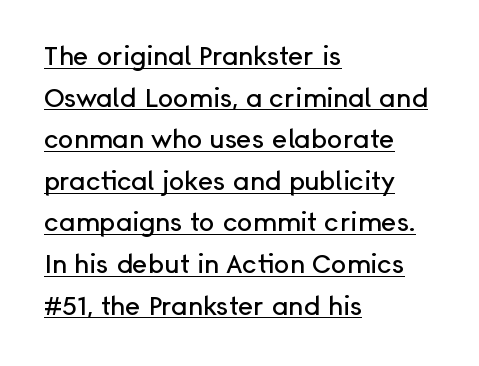
Q: Is the text italic (slanted)? A: No, it is upright.
Q: Is the text underlined? A: Yes.
Q: How is the paragraph aligned? A: Left-aligned.
Q: Is the spacing between letters normal or unusually wide? A: Normal.
Q: Is the spacing between lines tight, normal or loose? A: Normal.
